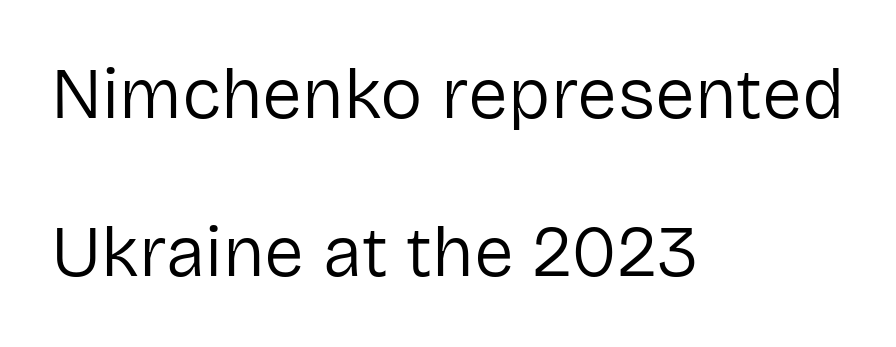
The passage shown stacks its lines with a broad gap. This sample has the flowing, uneven cadence of proportional lettering. Ink coverage per letter is moderate at most. Is the letter spacing exaggerated? No — it looks like the ordinary default. The designer went with a sans here, leaving each stem footless.
